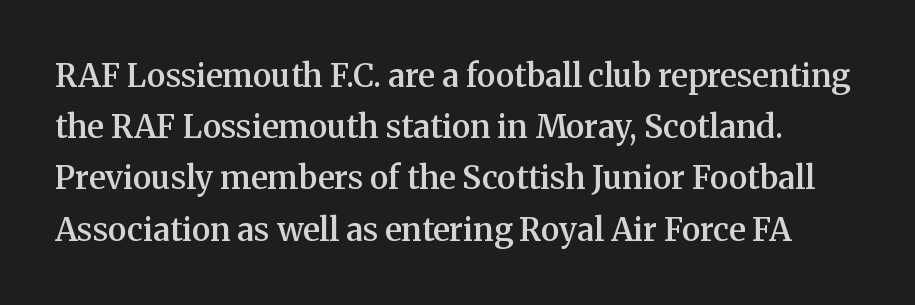
{"serif": "yes", "italic": "no", "bold": "semi", "weight": "semibold", "width": "normal", "stroke_contrast": "medium", "x_height": "medium", "monospaced": "no", "underline": "no", "line_spacing": "normal", "line_spacing_ratio": 1.6, "letter_spacing": "normal", "letter_spacing_em": 0.0, "glyph_px": 32}
